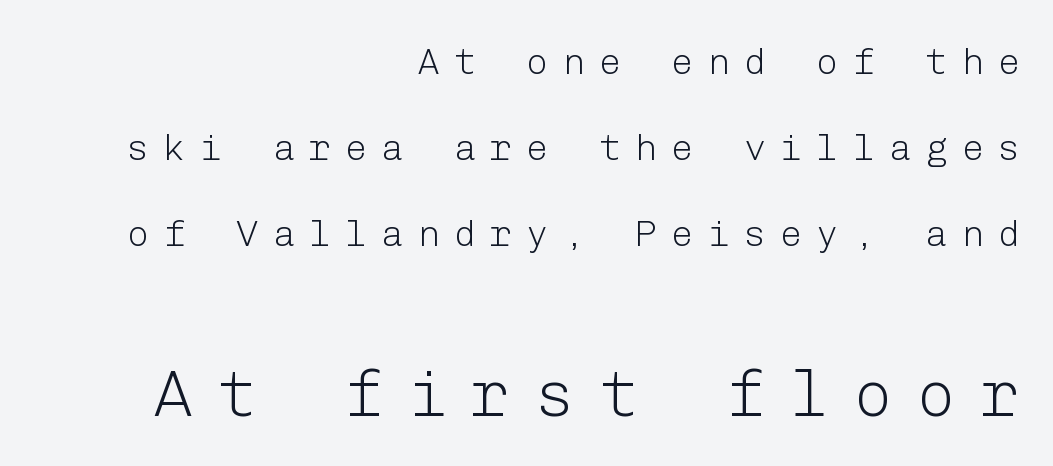
{"serif": "no", "italic": "no", "bold": "no", "weight": "light", "width": "normal", "stroke_contrast": "low", "x_height": "medium", "underline": "no", "align": "right", "line_spacing": "loose", "line_spacing_ratio": 2.33, "letter_spacing": "wide", "letter_spacing_em": 0.38, "larger_block": "second", "size_ratio": 1.76, "glyph_px": 65}
